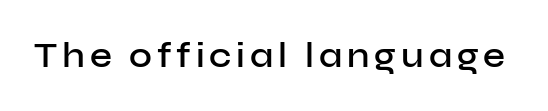
{"serif": "no", "italic": "no", "bold": "semi", "weight": "semibold", "width": "normal", "stroke_contrast": "low", "x_height": "medium", "monospaced": "no", "underline": "no", "glyph_px": 35}
